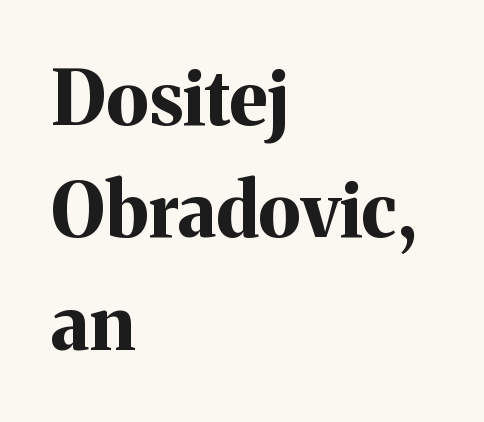
The image shows 75 px bold serif type, upright; set left-aligned, normal line spacing (1.5x), normal letter spacing, not underlined; medium stroke contrast and a medium x-height.
